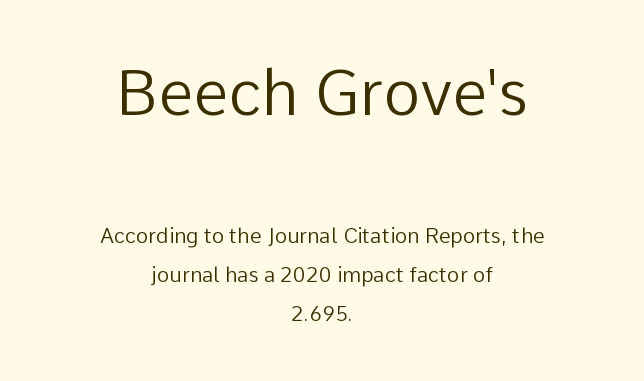
The image shows 63 px regular-weight sans-serif type, upright; set centered, line spacing 1.86x, normal letter spacing, not underlined; the first (top) block is 3.0x larger; low stroke contrast and a medium x-height.
